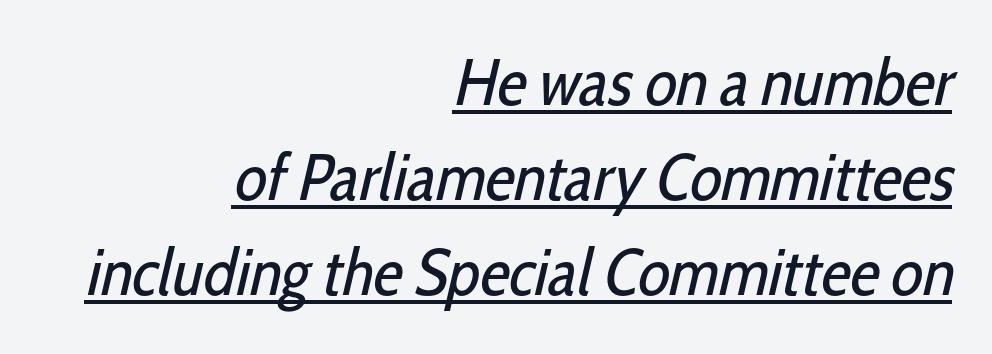
The image shows 66 px regular-weight, condensed sans-serif type; set right-aligned, normal line spacing (1.44x), normal letter spacing, underlined; low stroke contrast and a medium x-height.
